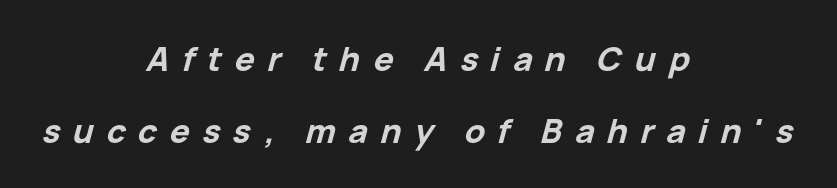
An italicized treatment has been applied to the whole sample. Caption: bold face, heavy strokes. In CSS terms this would be text-align: center. The horizontal fit of the characters is loose and conspicuously gappy. Think of a printed novel: that variable character pitch is what you see here.
